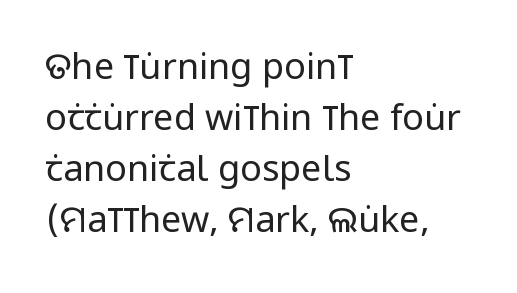
{"serif": "no", "italic": "no", "bold": "no", "weight": "regular", "width": "condensed", "stroke_contrast": "low", "x_height": "large", "monospaced": "no", "underline": "no", "align": "left", "line_spacing": "normal", "line_spacing_ratio": 1.42, "letter_spacing": "normal", "letter_spacing_em": 0.0, "glyph_px": 36}
